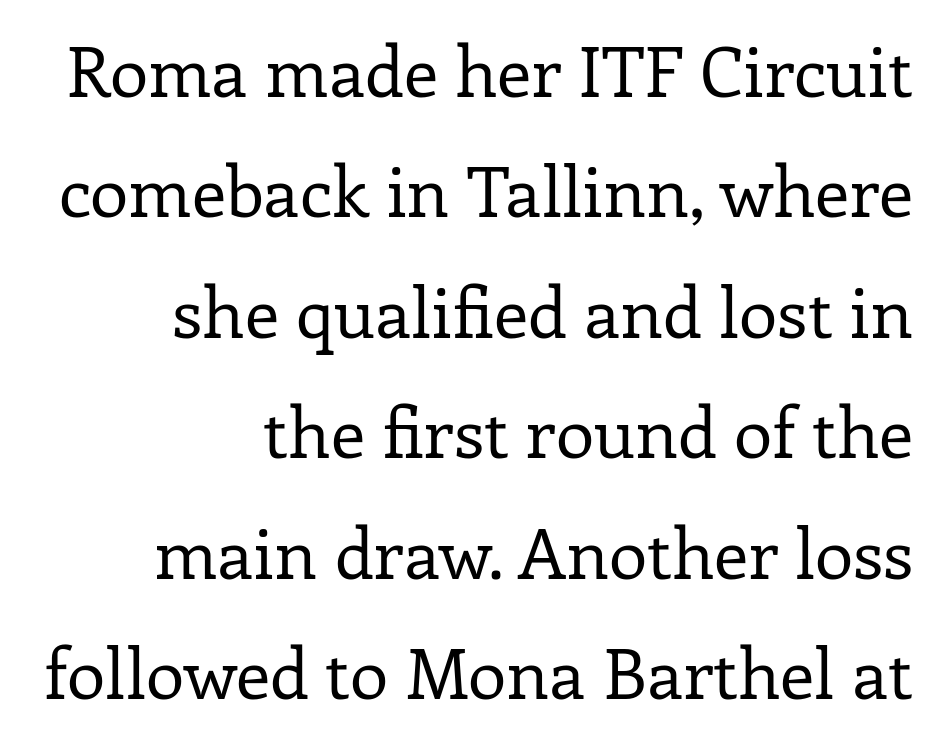
Beneath every word, the page is bare. The weight would be labelled regular, book, light, or lighter still. These lines are rendered in a variable-pitch font. Is there any slant? The stems are plumb. Compared with typical body copy, the letter spacing here is the same. I'd call this a serif setting — the letters wear small feet.
